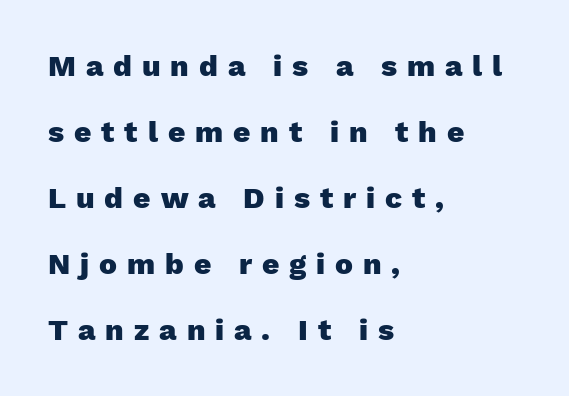
The image shows 30 px heavy sans-serif type, upright; set left-aligned, loose line spacing (2.2x), unusually wide letter spacing (+0.33 em), not underlined; low stroke contrast and a medium x-height.
